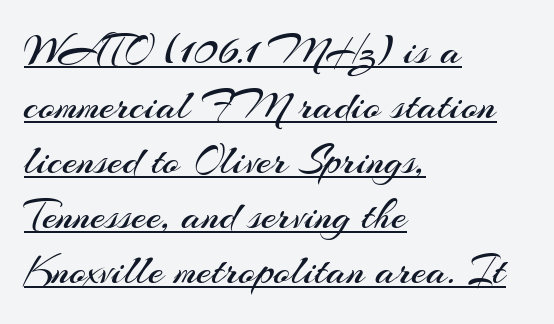
{"serif": "no", "bold": "no", "weight": "regular", "width": "normal", "stroke_contrast": "medium", "x_height": "small", "monospaced": "no", "underline": "yes", "align": "left", "line_spacing": "normal", "line_spacing_ratio": 1.28, "letter_spacing": "normal", "letter_spacing_em": 0.0, "glyph_px": 43}
